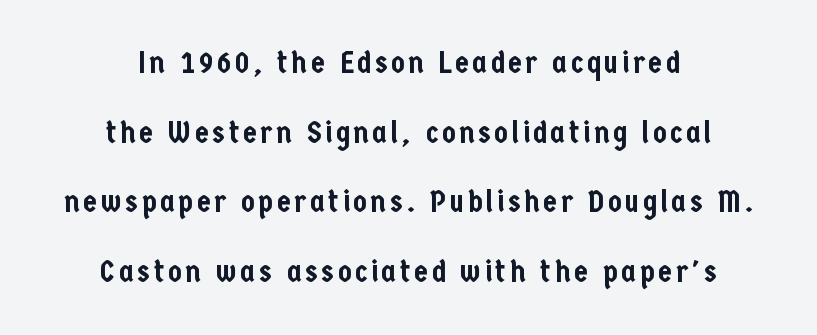
Character widths vary here, with narrow letters taking less room than wide ones. Check where the strokes stop: nothing finishes them off — pure sans. The gap between lines stays unmarked. Centered paragraph, ragged on both sides. Notice how the stems are strictly vertical — no italics here. Whoever set this chose breathing room over compactness in the vertical rhythm.
